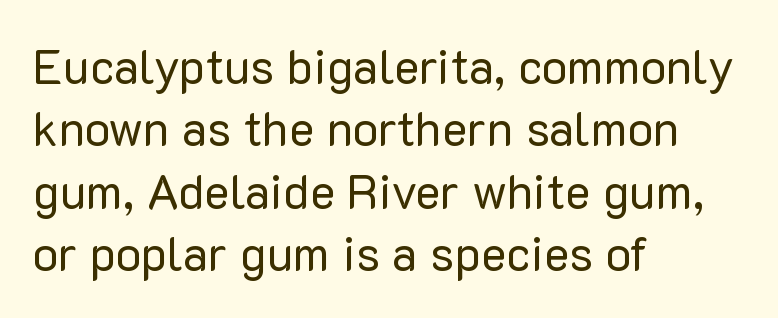
{"serif": "no", "italic": "no", "bold": "no", "weight": "regular", "width": "normal", "stroke_contrast": "low", "x_height": "medium", "monospaced": "no", "underline": "no", "align": "left", "line_spacing": "normal", "line_spacing_ratio": 1.3, "letter_spacing": "normal", "letter_spacing_em": 0.0, "glyph_px": 48}
